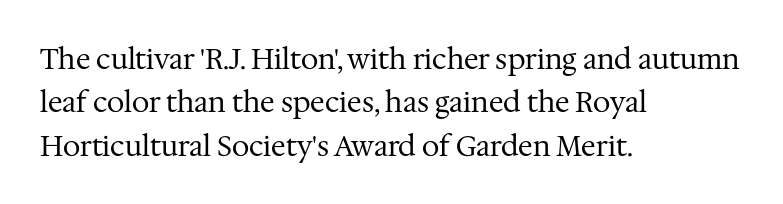
The typography opts for an upright posture over an oblique one. The string is rendered with underlining switched off. The designer left line spacing at the default. The lines are quadded left. You could not count columns in this text — the font is proportionally spaced.
